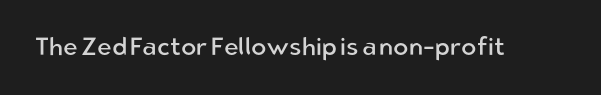
Q: Is the text bold? A: No.
Q: Is the text italic (slanted)? A: No, it is upright.
Q: Is the text underlined? A: No.
Q: Is the spacing between letters normal or unusually wide? A: Normal.
